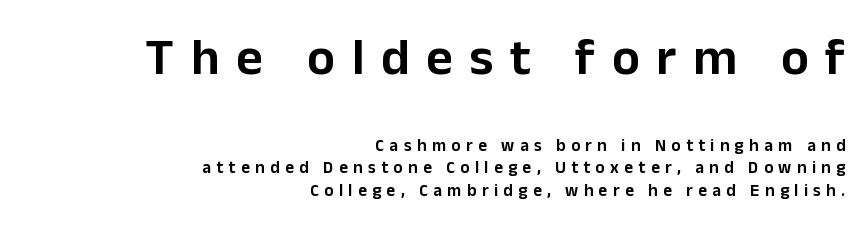
The image shows 52 px sans-serif type, upright; set right-aligned, normal line spacing (1.33x), unusually wide letter spacing (+0.32 em), not underlined; the first (top) block is 3.06x larger; low stroke contrast and a medium x-height.
